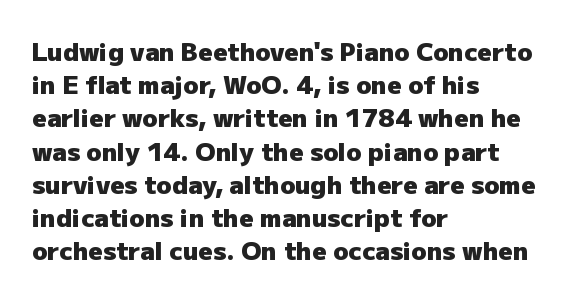
{"italic": "no", "bold": "yes", "underline": "no", "align": "left", "line_spacing": "normal", "line_spacing_ratio": 1.33, "letter_spacing": "normal", "letter_spacing_em": 0.0, "glyph_px": 25}
